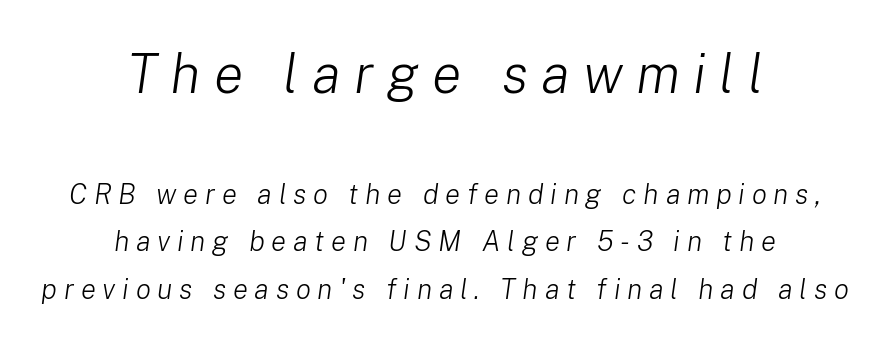
{"italic": "yes", "lean": "right", "slant_degrees": 8, "bold": "no", "weight": "light", "width": "normal", "stroke_contrast": "low", "x_height": "medium", "monospaced": "no", "underline": "no", "align": "center", "line_spacing": "normal", "line_spacing_ratio": 1.69, "letter_spacing": "wide", "letter_spacing_em": 0.24, "larger_block": "first", "size_ratio": 1.96, "glyph_px": 55}
